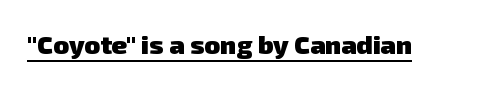
Q: Is the text bold? A: Yes.
Q: Is the text underlined? A: Yes.
Q: Is the spacing between letters normal or unusually wide? A: Normal.
